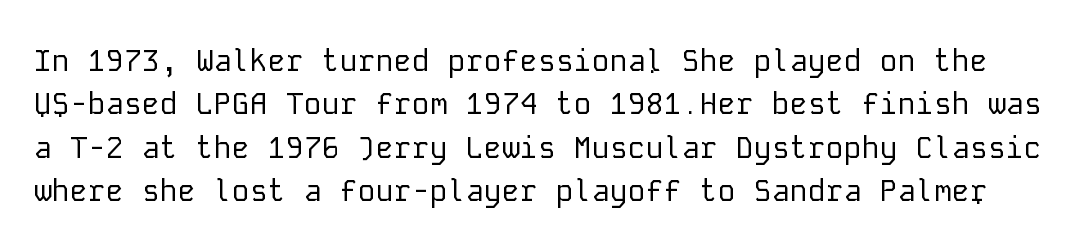
Q: Is the text bold? A: No.
Q: Is the text italic (slanted)? A: No, it is upright.
Q: Is the typeface a serif or a sans-serif typeface? A: Sans-serif.
Q: Is the text underlined? A: No.
Q: Is the spacing between letters normal or unusually wide? A: Normal.
Q: Is the spacing between lines tight, normal or loose? A: Normal.
Q: Width (condensed, normal, or wide)? A: Normal.
Q: Stroke contrast? A: Low.
Q: x-height? A: Medium.
Q: Monospaced? A: Yes.
